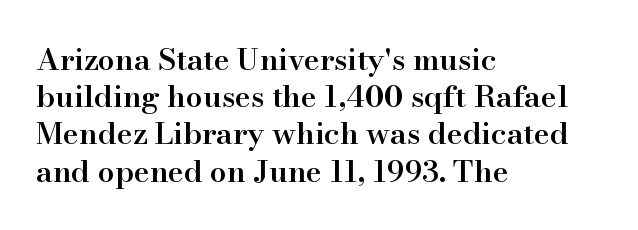
Students, note that the glyphs here touch the page at normal intervals. One-word summary of the alignment: left. Small tapered or slab feet sit at the stroke ends, so this counts as serif. Do the characters align in a grid? No, the font is proportional. Is the type bold? Partly — it's a semibold, heavier than regular but not fully bold. The font's upright variant was chosen for this text.
